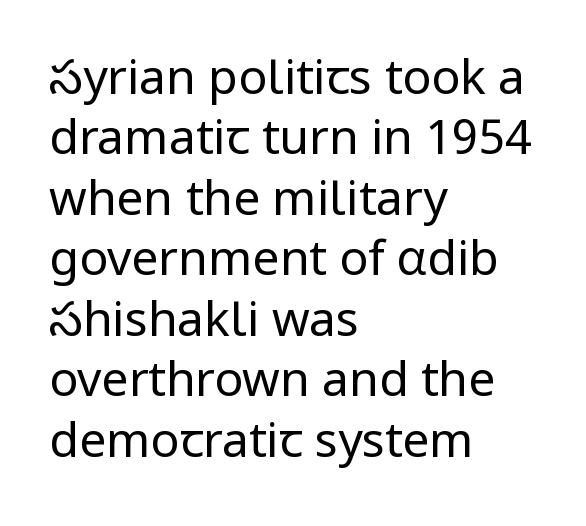
{"serif": "no", "italic": "no", "bold": "no", "weight": "regular", "width": "normal", "stroke_contrast": "low", "x_height": "medium", "monospaced": "no", "underline": "no", "align": "left", "line_spacing": "normal", "line_spacing_ratio": 1.26, "letter_spacing": "normal", "letter_spacing_em": 0.0, "glyph_px": 48}
